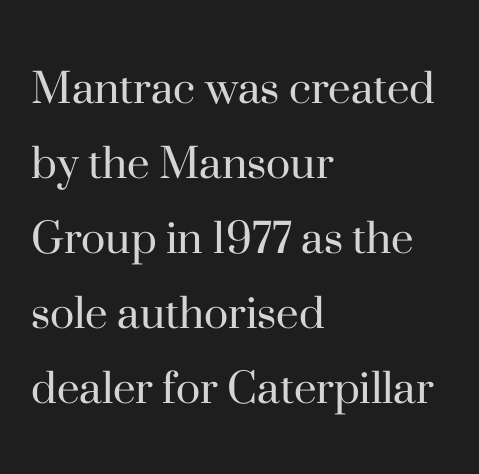
Q: Is the text bold? A: No.
Q: Is the text italic (slanted)? A: No, it is upright.
Q: Is the typeface a serif or a sans-serif typeface? A: Serif.
Q: Is the text underlined? A: No.
Q: How is the paragraph aligned? A: Left-aligned.
Q: Is the spacing between letters normal or unusually wide? A: Normal.
Q: Is the spacing between lines tight, normal or loose? A: Normal.
Q: Width (condensed, normal, or wide)? A: Normal.
Q: Stroke contrast? A: High.
Q: x-height? A: Small.
Q: Monospaced? A: No.
